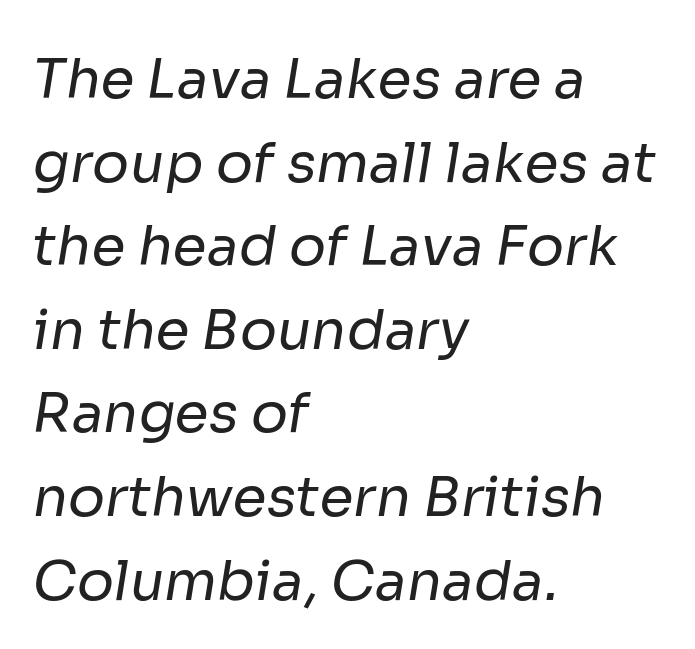
{"serif": "no", "bold": "no", "weight": "regular", "width": "normal", "stroke_contrast": "low", "x_height": "medium", "monospaced": "no", "underline": "no", "align": "left", "line_spacing": "normal", "line_spacing_ratio": 1.52, "letter_spacing": "normal", "letter_spacing_em": 0.0, "glyph_px": 55}
